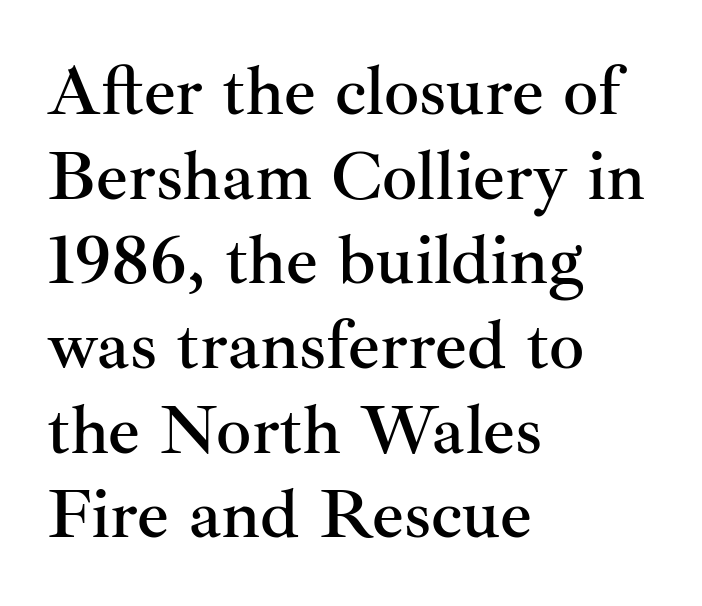
{"serif": "yes", "italic": "no", "width": "normal", "stroke_contrast": "medium", "x_height": "small", "monospaced": "no", "underline": "no", "align": "left", "line_spacing_ratio": 1.21, "letter_spacing": "normal", "letter_spacing_em": 0.0, "glyph_px": 70}
